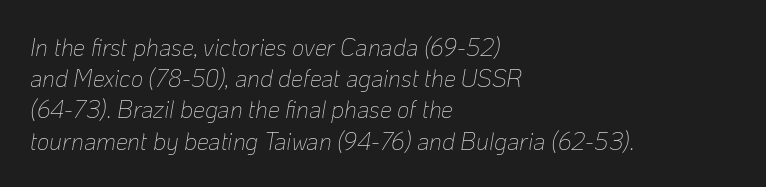
Students, note that the glyphs here touch the page at normal intervals. These lines sit exactly where default settings would place them. Emphasis-style slanted type is in use. The characters are drawn with everyday or finer stroke widths. Caption: multi-line text, flush left, ragged right. The zone under the glyphs is completely vacant.
